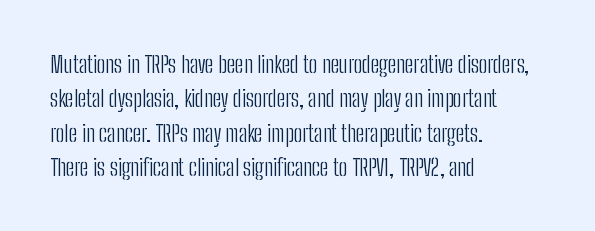
The image shows 23 px text type, upright; set left-aligned, normal line spacing (1.49x), normal letter spacing, not underlined.
